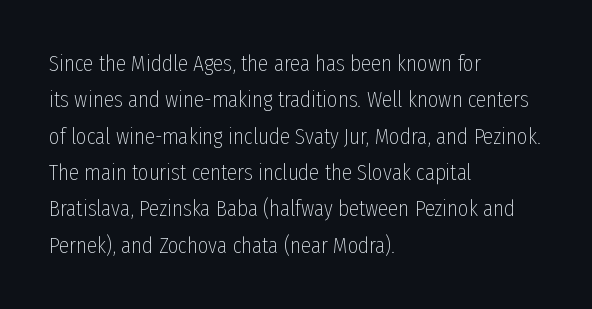
Q: Is the text bold? A: No.
Q: Is the text italic (slanted)? A: No, it is upright.
Q: Is the text underlined? A: No.
Q: How is the paragraph aligned? A: Left-aligned.
Q: Is the spacing between letters normal or unusually wide? A: Normal.
Q: Is the spacing between lines tight, normal or loose? A: Normal.
